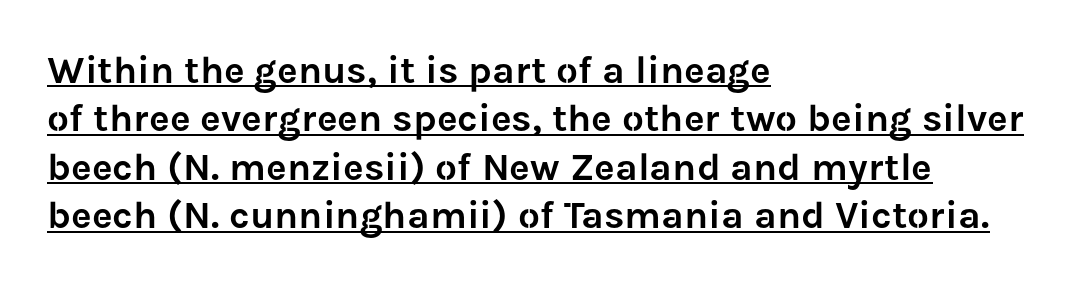
Q: Is the text italic (slanted)? A: No, it is upright.
Q: Is the typeface a serif or a sans-serif typeface? A: Sans-serif.
Q: Is the text underlined? A: Yes.
Q: How is the paragraph aligned? A: Left-aligned.
Q: Is the spacing between letters normal or unusually wide? A: Normal.
Q: Width (condensed, normal, or wide)? A: Normal.
Q: Stroke contrast? A: Low.
Q: x-height? A: Medium.
Q: Monospaced? A: No.
